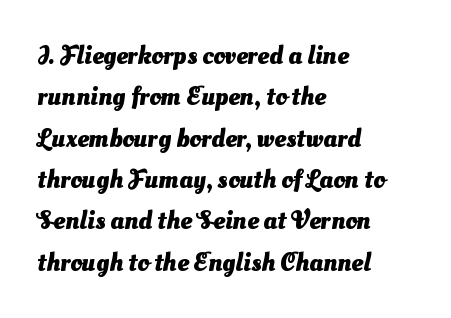
{"bold": "yes", "underline": "no", "align": "left", "line_spacing": "normal", "line_spacing_ratio": 1.59, "letter_spacing": "normal", "letter_spacing_em": 0.0, "glyph_px": 26}
